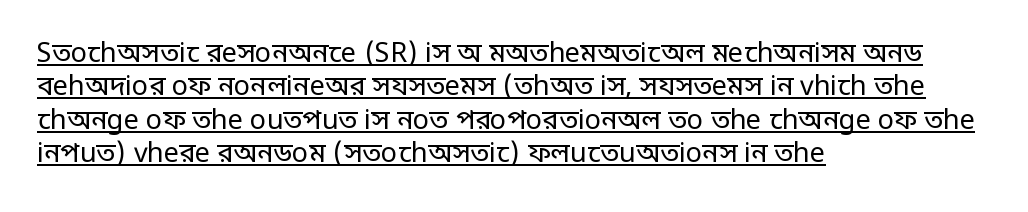
Stem width sits at or under what a default text font uses. Underlined type. One-word summary of the alignment: left. Tracking here is standard; glyphs follow each other at the usual distance.
